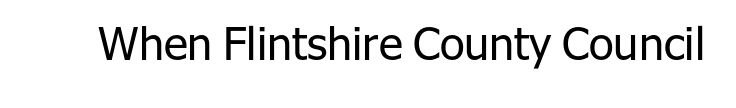
Q: Is the text bold? A: No.
Q: Is the text italic (slanted)? A: No, it is upright.
Q: Is the typeface a serif or a sans-serif typeface? A: Sans-serif.
Q: Is the text underlined? A: No.
Q: Is the spacing between letters normal or unusually wide? A: Normal.
Q: Width (condensed, normal, or wide)? A: Normal.
Q: Stroke contrast? A: Low.
Q: x-height? A: Medium.
Q: Monospaced? A: No.
